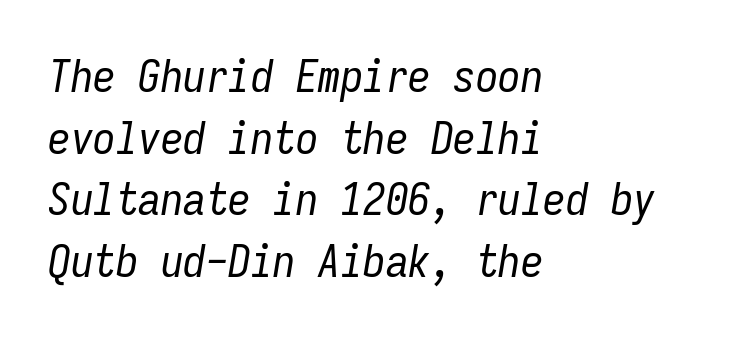
Q: Is the text bold? A: No.
Q: Is the text italic (slanted)? A: Yes, it leans right by about 9 degrees.
Q: Is the text underlined? A: No.
Q: How is the paragraph aligned? A: Left-aligned.
Q: Is the spacing between letters normal or unusually wide? A: Normal.
Q: Is the spacing between lines tight, normal or loose? A: Normal.
Q: Width (condensed, normal, or wide)? A: Condensed.
Q: Stroke contrast? A: Low.
Q: x-height? A: Medium.
Q: Monospaced? A: Yes.
